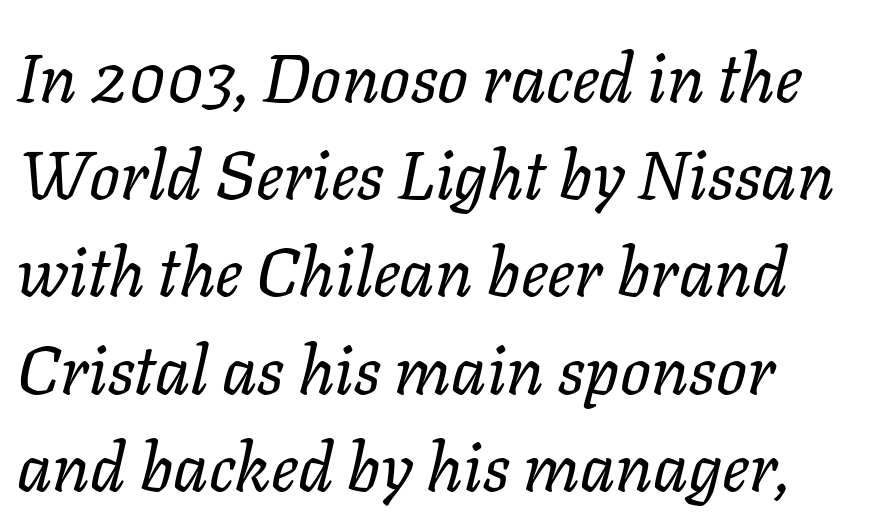
Vertically, the passage feels balanced, rows spaced as you'd expect. You could not count columns in this text — the font is proportionally spaced. Stroke mass is kept to a normal reading level or below. Nobody touched the tracking dial on this one. Decoration check: the copy has no underline. Typeset ragged right — the left edge is the straight one.
